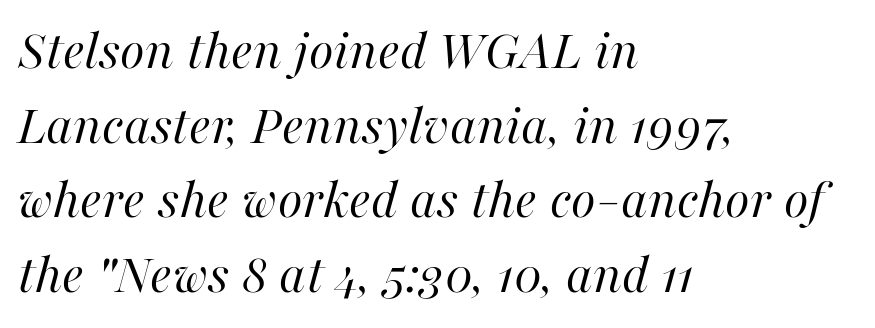
The image shows 57 px regular-weight type, italic (leaning right); set left-aligned, normal line spacing (1.31x), normal letter spacing, not underlined; high stroke contrast and a medium x-height.
